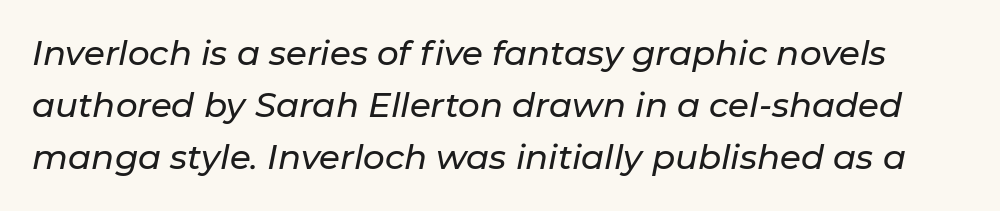
The image shows 34 px text type, italic (leaning right); set normal line spacing (1.53x), normal letter spacing, not underlined; low stroke contrast and a medium x-height.
